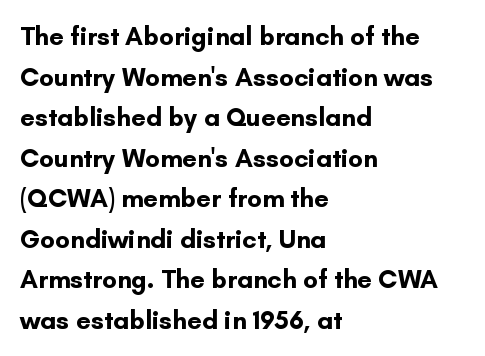
Students, note that the glyphs here touch the page at normal intervals. Lines of text with bare space underneath. Short and long lines alike share a common starting point at left. The font's upright variant was chosen for this text.
